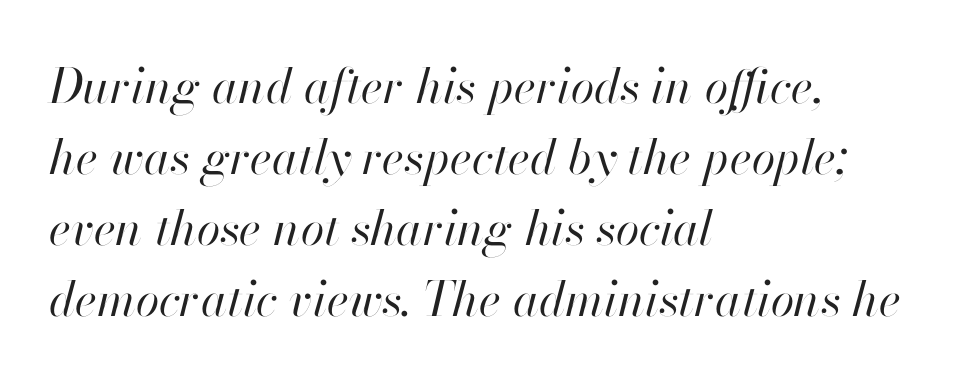
The image shows 48 px regular-weight type, italic (leaning right); set left-aligned, normal line spacing (1.48x), normal letter spacing, not underlined; high stroke contrast and a small x-height.
